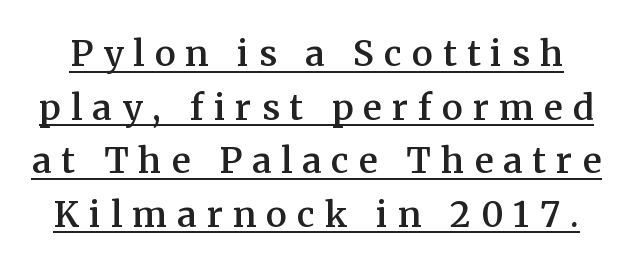
Q: Is the text bold? A: Semi-bold.
Q: Is the text italic (slanted)? A: No, it is upright.
Q: Is the typeface a serif or a sans-serif typeface? A: Serif.
Q: Is the text underlined? A: Yes.
Q: Is the spacing between letters normal or unusually wide? A: Unusually wide.
Q: Is the spacing between lines tight, normal or loose? A: Normal.
Q: Width (condensed, normal, or wide)? A: Normal.
Q: Stroke contrast? A: Medium.
Q: x-height? A: Medium.
Q: Monospaced? A: No.
